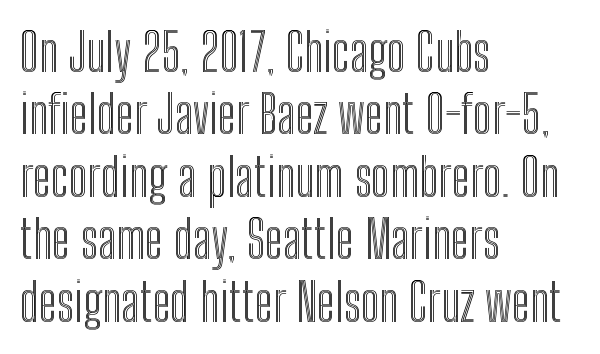
Q: Is the text italic (slanted)? A: No, it is upright.
Q: Is the text underlined? A: No.
Q: How is the paragraph aligned? A: Left-aligned.
Q: Is the spacing between letters normal or unusually wide? A: Normal.
Q: Width (condensed, normal, or wide)? A: Condensed.
Q: x-height? A: Medium.
Q: Monospaced? A: No.
